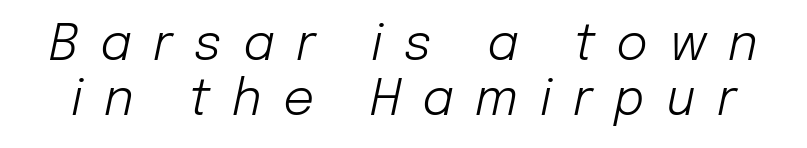
The passage shown is not underscored anywhere. Vertically, the passage feels compressed, each row crowding the next. Is this a heavy cut? Hardly; it is regular or lighter. Compared with ordinary roman type, these characters are visibly tilted. This sample uses expanded letter spacing, leaving extra air between glyphs.
